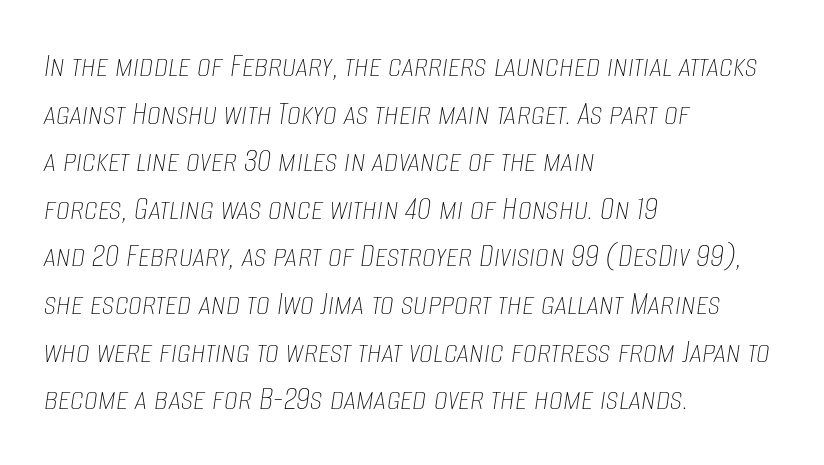
The image shows 35 px thin, condensed type, italic (leaning right); set left-aligned, normal line spacing (1.36x), normal letter spacing, not underlined; low stroke contrast and a large x-height.
